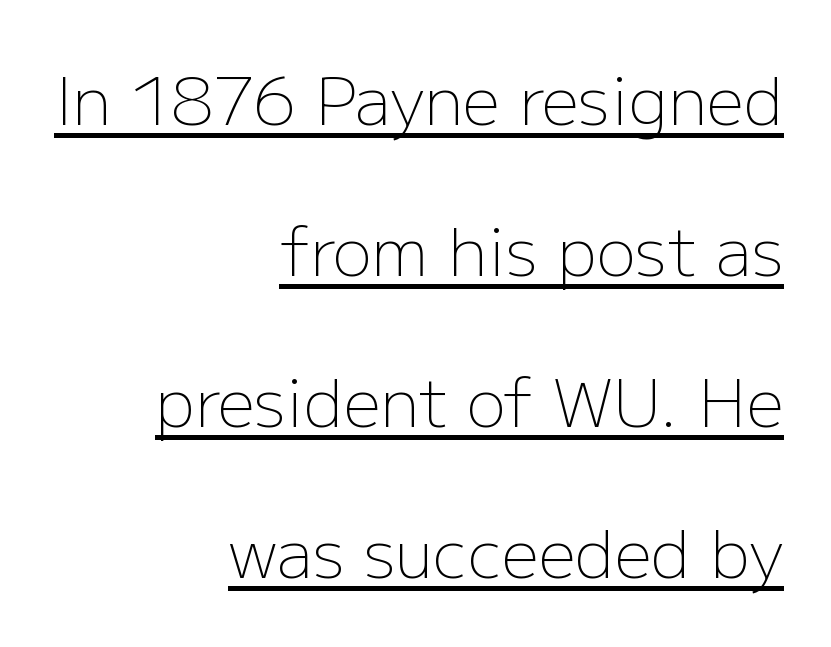
{"serif": "no", "italic": "no", "bold": "no", "weight": "light", "width": "normal", "stroke_contrast": "low", "x_height": "medium", "monospaced": "no", "underline": "yes", "align": "right", "line_spacing": "loose", "line_spacing_ratio": 2.29, "letter_spacing": "normal", "letter_spacing_em": 0.0, "glyph_px": 66}
